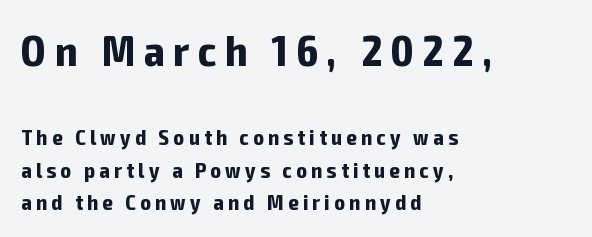
Serif or sans? Sans — the stroke terminals are bare. The rendering inserts visible extra space after every character. How heavy is the stroke? Heavy — this is a bold. All the whitespace from short lines collects on the right. This sample has the flowing, uneven cadence of proportional lettering. Style check: upright.
